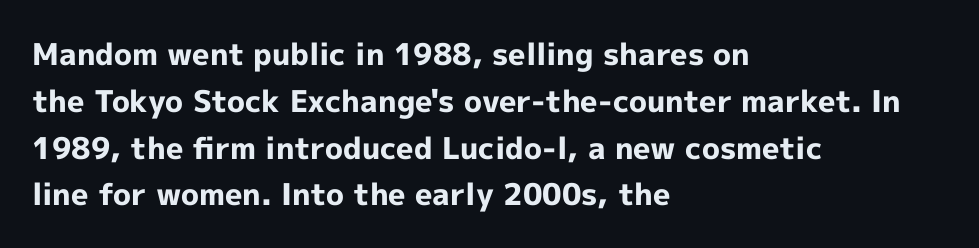
Q: Is the text bold? A: Yes.
Q: Is the text italic (slanted)? A: No, it is upright.
Q: Is the typeface a serif or a sans-serif typeface? A: Sans-serif.
Q: Is the text underlined? A: No.
Q: How is the paragraph aligned? A: Left-aligned.
Q: Is the spacing between letters normal or unusually wide? A: Normal.
Q: Is the spacing between lines tight, normal or loose? A: Normal.
Q: Width (condensed, normal, or wide)? A: Normal.
Q: x-height? A: Medium.
Q: Monospaced? A: No.
